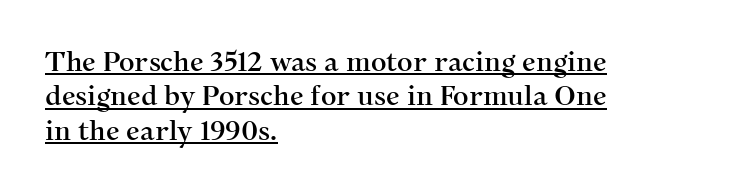
Q: Is the text italic (slanted)? A: No, it is upright.
Q: Is the text underlined? A: Yes.
Q: How is the paragraph aligned? A: Left-aligned.
Q: Is the spacing between letters normal or unusually wide? A: Normal.
Q: Is the spacing between lines tight, normal or loose? A: Normal.
